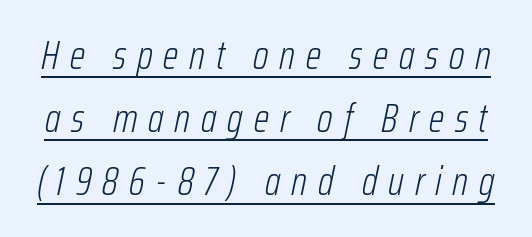
The face looks like a standard text weight, possibly lighter. Each letter keeps its own natural width here, so spacing adapts to shape. The passage shown has open, widely tracked lettering throughout. A rule runs beneath these lines of type. Characters are canted at an angle relative to the baseline's perpendicular.
